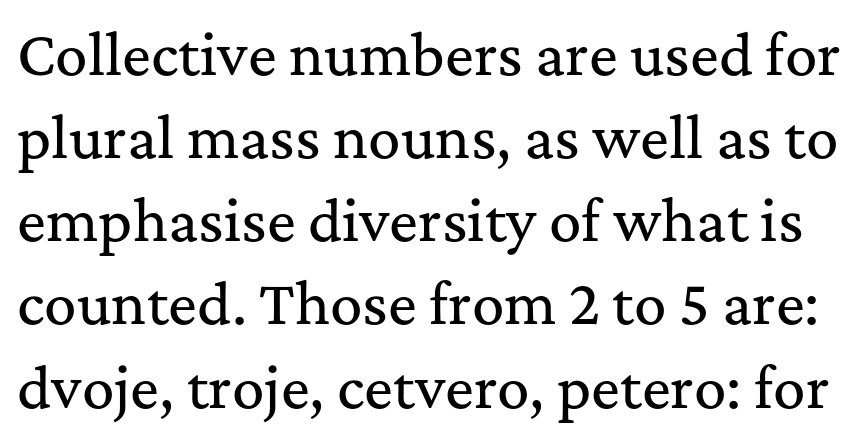
Underline: absent. Between one letter and the next there's only the usual sliver of space. Notice how descenders clear the ascenders below comfortably — that's standard leading. In terms of posture, this sample is upright. This sample has the flowing, uneven cadence of proportional lettering. Regarding serifs, this sample has them.
